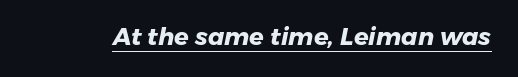
Q: Is the text bold? A: Yes.
Q: Is the text underlined? A: Yes.
Q: Is the spacing between letters normal or unusually wide? A: Normal.
